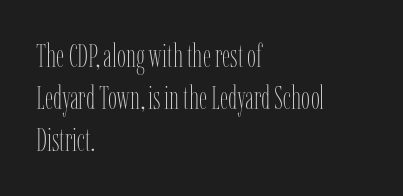
Descenders hang freely into open space. Nothing unusual about the tracking: characters are spaced as the font intends. Character widths vary here, with narrow letters taking less room than wide ones. The paragraph has a hard left edge and a soft right edge. The passage shown stacks its lines at a standard gap. Every stem runs plumb, perpendicular to the baseline.
